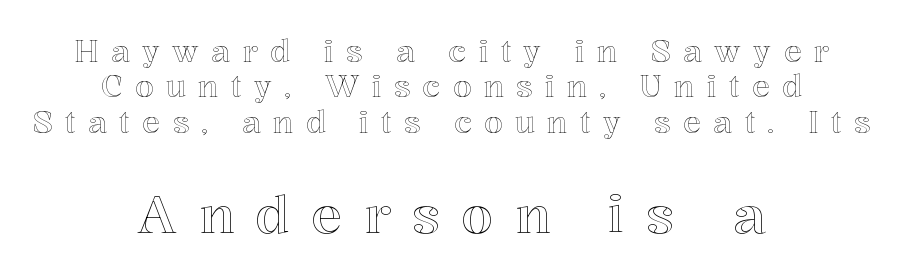
{"italic": "no", "width": "normal", "x_height": "medium", "monospaced": "no", "underline": "no", "align": "center", "line_spacing_ratio": 1.18, "letter_spacing": "wide", "letter_spacing_em": 0.41, "larger_block": "second", "size_ratio": 1.73, "glyph_px": 52}
